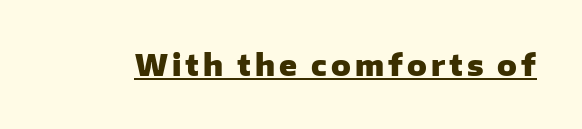
Q: Is the text bold? A: Yes.
Q: Is the text italic (slanted)? A: No, it is upright.
Q: Is the typeface a serif or a sans-serif typeface? A: Sans-serif.
Q: Is the text underlined? A: Yes.
Q: Width (condensed, normal, or wide)? A: Normal.
Q: Stroke contrast? A: Low.
Q: x-height? A: Medium.
Q: Monospaced? A: No.
